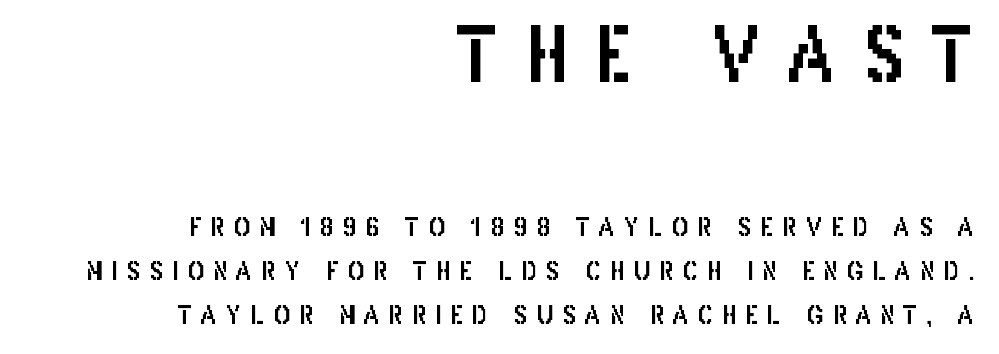
{"serif": "no", "italic": "no", "width": "condensed", "stroke_contrast": "low", "x_height": "large", "monospaced": "no", "underline": "no", "align": "right", "line_spacing_ratio": 1.75, "letter_spacing": "wide", "letter_spacing_em": 0.36, "larger_block": "first", "size_ratio": 3.0, "glyph_px": 75}
